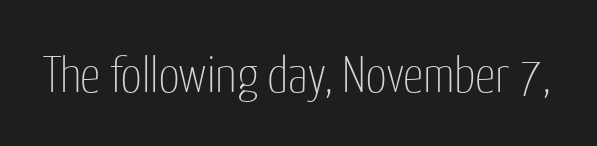
Examine the stroke ends and you'll find no serifs. Does the lettering tilt? It doesn't — this is upright. Do the characters align in a grid? No, the font is proportional. The face looks like a standard text weight, possibly lighter.
